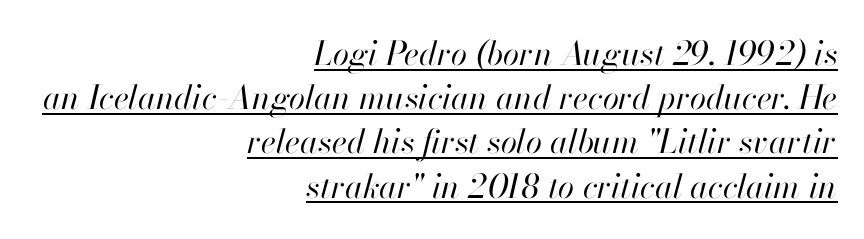
The image shows 33 px regular-weight type, italic (leaning right); set right-aligned, normal line spacing (1.34x), normal letter spacing, underlined; high stroke contrast and a small x-height.
